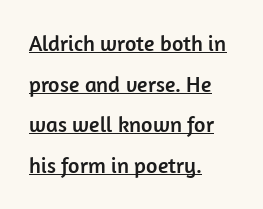
Q: Is the text italic (slanted)? A: No, it is upright.
Q: Is the text underlined? A: Yes.
Q: How is the paragraph aligned? A: Left-aligned.
Q: Is the spacing between letters normal or unusually wide? A: Normal.
